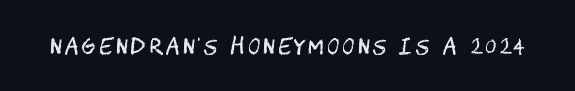
Nope, not italic — everything's standing straight. Weight: regular or lighter. This rendering features lettering with no underline.
